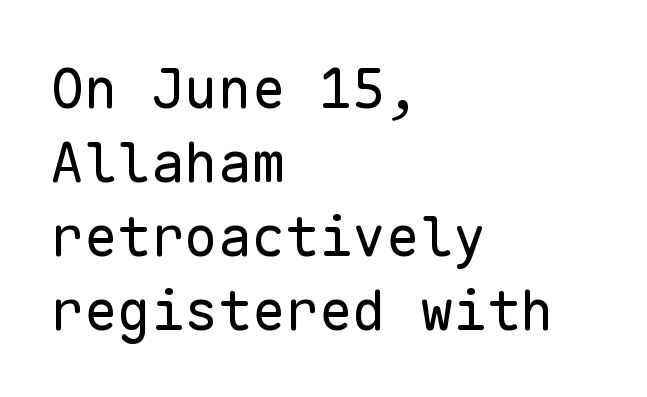
The image shows 56 px regular-weight sans-serif type, upright, monospaced; set left-aligned, normal line spacing (1.32x), normal letter spacing, not underlined; low stroke contrast and a medium x-height.
